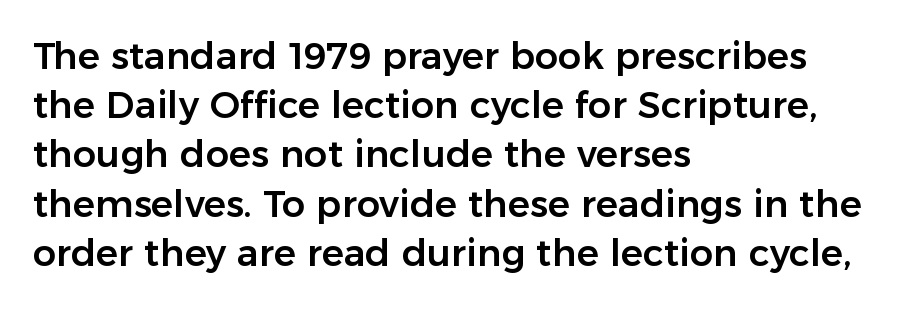
Q: Is the text italic (slanted)? A: No, it is upright.
Q: Is the typeface a serif or a sans-serif typeface? A: Sans-serif.
Q: Is the text underlined? A: No.
Q: How is the paragraph aligned? A: Left-aligned.
Q: Is the spacing between letters normal or unusually wide? A: Normal.
Q: Is the spacing between lines tight, normal or loose? A: Normal.
Q: Width (condensed, normal, or wide)? A: Normal.
Q: Stroke contrast? A: Low.
Q: x-height? A: Medium.
Q: Monospaced? A: No.
